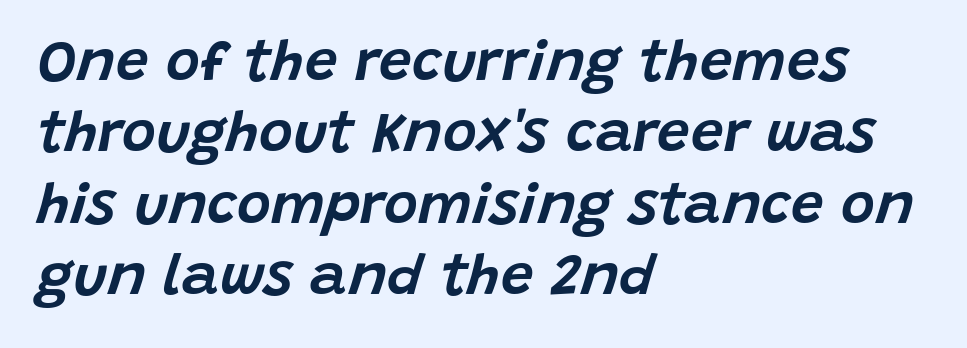
These lines were composed using italics. Inter-character spacing is left at the font's built-in metrics. The passage shown is typed in a proportional face where columns would drift. A bare baseline throughout the passage. The rag falls on the right side of this text block.
